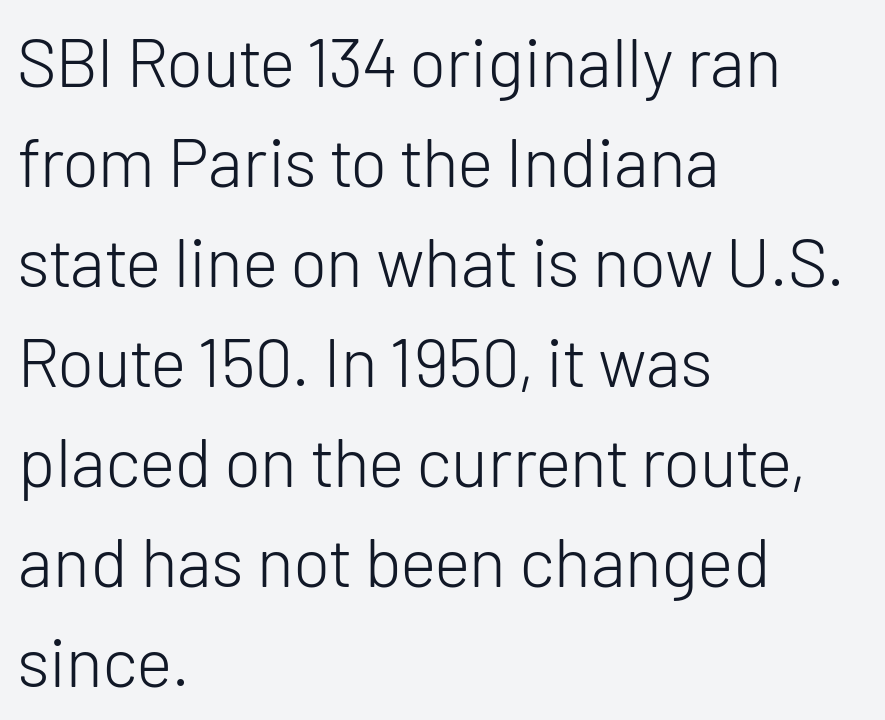
{"serif": "no", "italic": "no", "bold": "no", "weight": "light", "width": "normal", "stroke_contrast": "low", "x_height": "medium", "monospaced": "no", "underline": "no", "align": "left", "line_spacing": "normal", "line_spacing_ratio": 1.45, "letter_spacing": "normal", "letter_spacing_em": 0.0, "glyph_px": 69}
